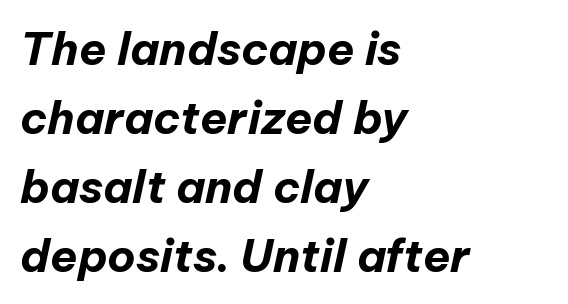
{"italic": "yes", "lean": "right", "slant_degrees": 12, "bold": "yes", "weight": "bold", "width": "normal", "stroke_contrast": "low", "x_height": "medium", "monospaced": "no", "underline": "no", "align": "left", "line_spacing": "normal", "line_spacing_ratio": 1.53, "letter_spacing": "normal", "letter_spacing_em": 0.0, "glyph_px": 45}
